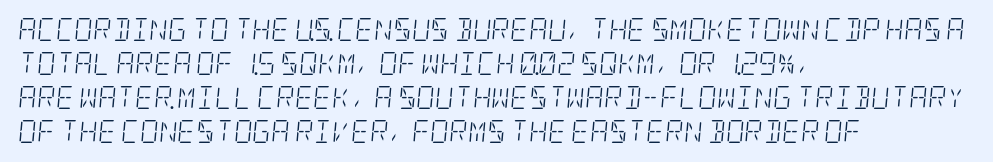
The weight tops out at a normal text grade. Short and long lines alike share a common starting point at left. The zone under the glyphs is completely vacant. Reading down the column, the eye jumps a familiar distance to each next line.
